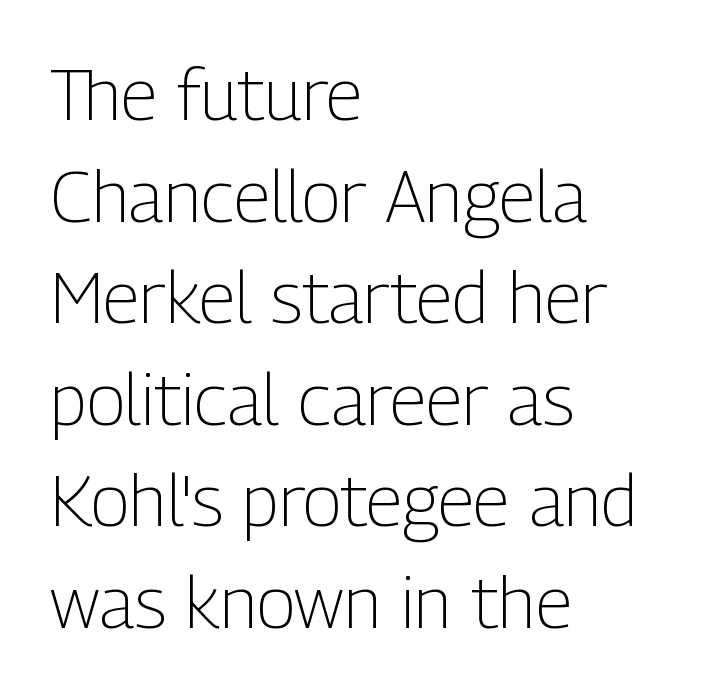
Q: Is the text bold? A: No.
Q: Is the text italic (slanted)? A: No, it is upright.
Q: Is the typeface a serif or a sans-serif typeface? A: Sans-serif.
Q: Is the text underlined? A: No.
Q: How is the paragraph aligned? A: Left-aligned.
Q: Is the spacing between letters normal or unusually wide? A: Normal.
Q: Is the spacing between lines tight, normal or loose? A: Normal.
Q: Width (condensed, normal, or wide)? A: Condensed.
Q: Stroke contrast? A: Low.
Q: x-height? A: Medium.
Q: Monospaced? A: No.
